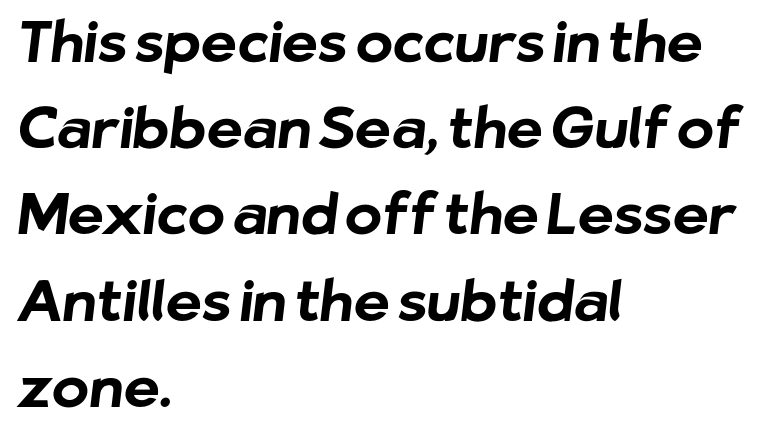
Q: Is the text bold? A: Yes.
Q: Is the typeface a serif or a sans-serif typeface? A: Sans-serif.
Q: Is the text underlined? A: No.
Q: How is the paragraph aligned? A: Left-aligned.
Q: Is the spacing between letters normal or unusually wide? A: Normal.
Q: Is the spacing between lines tight, normal or loose? A: Normal.
Q: Width (condensed, normal, or wide)? A: Normal.
Q: Stroke contrast? A: Low.
Q: x-height? A: Medium.
Q: Monospaced? A: No.
